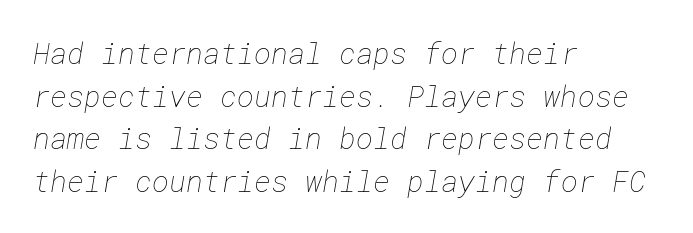
Caption: standard tracking, unaltered. The space between consecutive lines is moderate. If you drew a ruler down the left edge, every line would touch it. A clean baseline with only descenders dipping below it.
